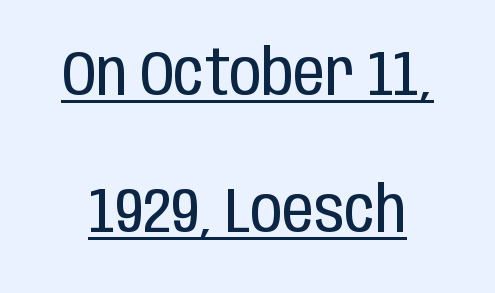
{"serif": "no", "italic": "no", "bold": "no", "weight": "regular", "width": "condensed", "stroke_contrast": "low", "x_height": "large", "monospaced": "no", "underline": "yes", "line_spacing": "loose", "line_spacing_ratio": 2.18, "letter_spacing": "normal", "letter_spacing_em": 0.0, "glyph_px": 63}
